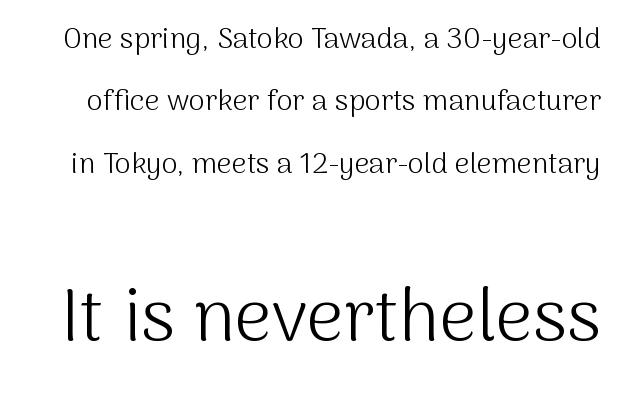
The image shows 73 px light sans-serif type, upright; set loose line spacing (2.15x), normal letter spacing, not underlined; the second (bottom) block is 2.52x larger; medium stroke contrast and a medium x-height.
